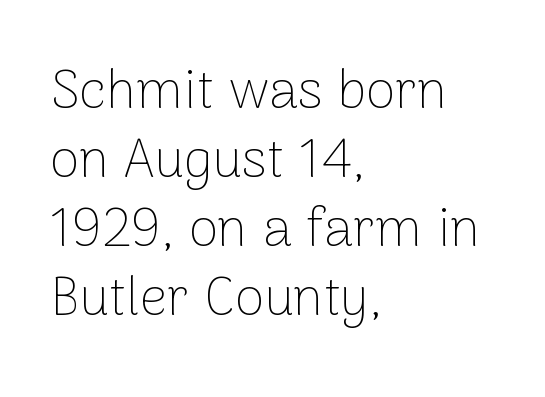
The image shows 54 px thin sans-serif type, upright; set left-aligned, normal line spacing (1.28x), normal letter spacing, not underlined; low stroke contrast and a medium x-height.
